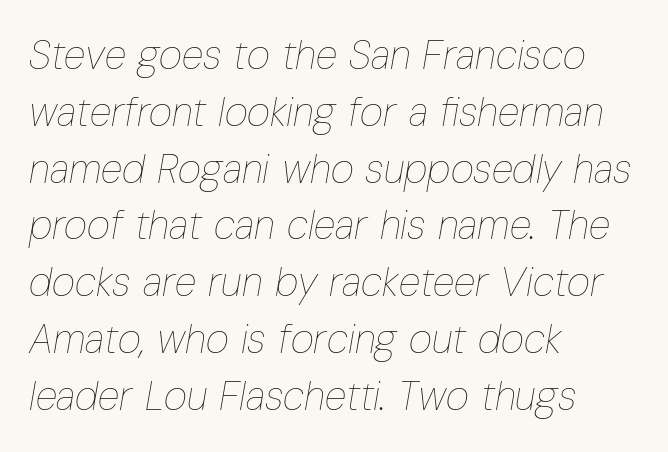
Leftover space on each line is placed entirely after the last word. The gap between lines stays unmarked. The lines sit at an ordinary, default distance from one another. The rendering uses natural spacing where letterforms have individual widths.
